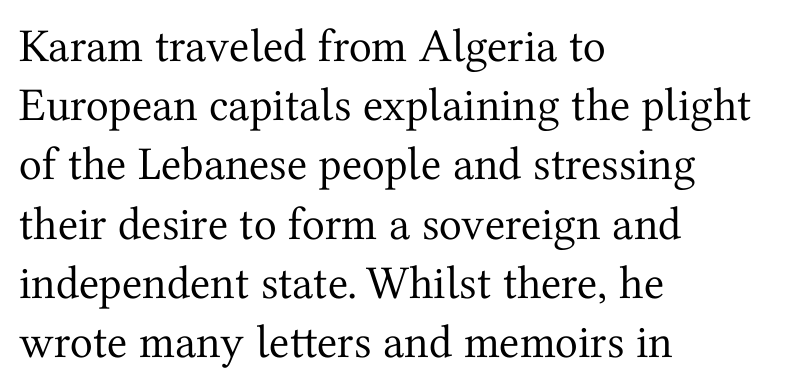
Q: Is the text bold? A: No.
Q: Is the text italic (slanted)? A: No, it is upright.
Q: Is the typeface a serif or a sans-serif typeface? A: Serif.
Q: Is the text underlined? A: No.
Q: How is the paragraph aligned? A: Left-aligned.
Q: Is the spacing between letters normal or unusually wide? A: Normal.
Q: Is the spacing between lines tight, normal or loose? A: Normal.
Q: Width (condensed, normal, or wide)? A: Normal.
Q: Stroke contrast? A: Medium.
Q: x-height? A: Medium.
Q: Monospaced? A: No.
